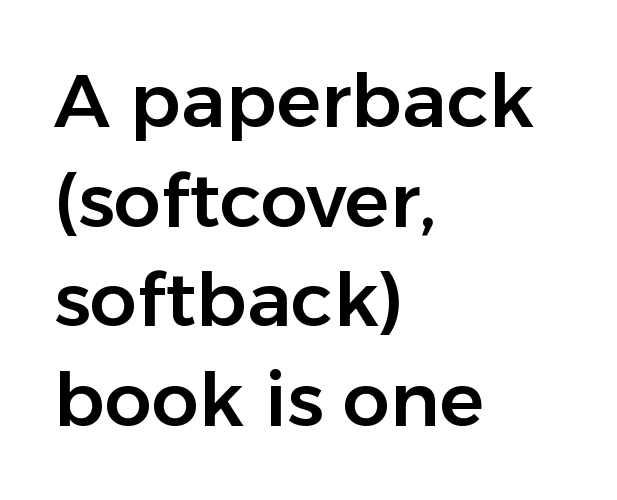
{"serif": "no", "italic": "no", "width": "normal", "stroke_contrast": "low", "x_height": "medium", "monospaced": "no", "underline": "no", "align": "left", "line_spacing": "normal", "line_spacing_ratio": 1.33, "letter_spacing": "normal", "letter_spacing_em": 0.0, "glyph_px": 75}
